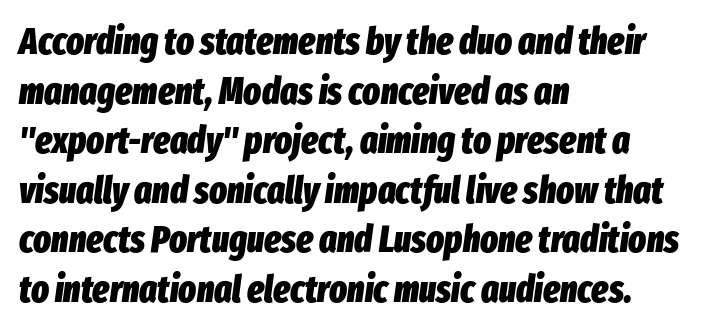
The letterforms sit shoulder to shoulder at normal distance. The font's italic variant was chosen for this text. Heavy-handed strokes throughout: this text is bold. The strip under each line holds only bare page.
